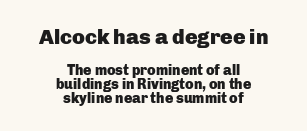
Q: Is the text bold? A: Yes.
Q: Is the text italic (slanted)? A: No, it is upright.
Q: Is the text underlined? A: No.
Q: How is the paragraph aligned? A: Centered.
Q: Is the spacing between letters normal or unusually wide? A: Normal.
Q: Is the spacing between lines tight, normal or loose? A: Tight.
Q: Which block of text is set in a larger size, the first (top) or the second (bottom)? A: The first (top) one.
